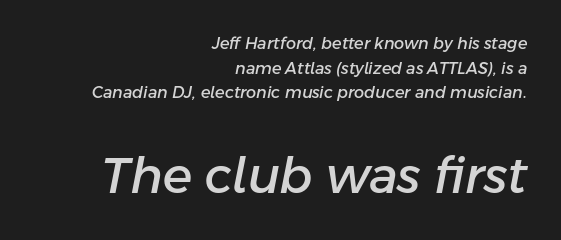
Here the designer chose a conventional face with non-uniform glyph widths. Short note: letters normally spaced. Any mark beneath the type? The region is blank. The line-height multiplier appears to be the usual default. The face used here appears at its bigger size in the lower chunk.
